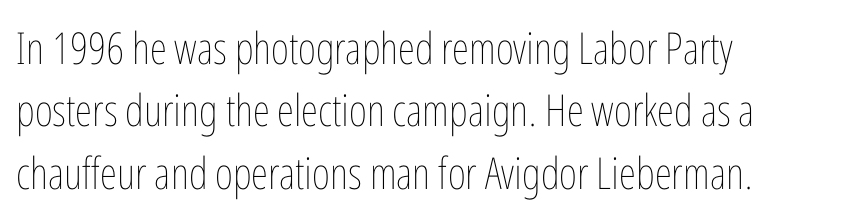
The font is comparable to plain body text, perhaps lighter. This is roman type, the default non-slanted kind. Compared with a centered layout, this one pins lines to the left instead. The type is set solid horizontally, with unmodified tracking. The passage shown is typed in a proportional face where columns would drift. Decoration check: the copy has no underline.
